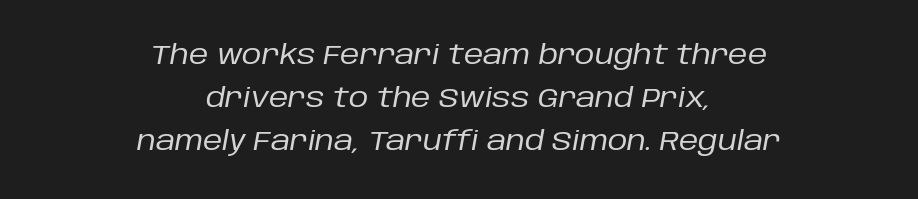
The image shows 27 px text type, italic (leaning right); set centered, normal line spacing (1.59x), normal letter spacing, not underlined.
